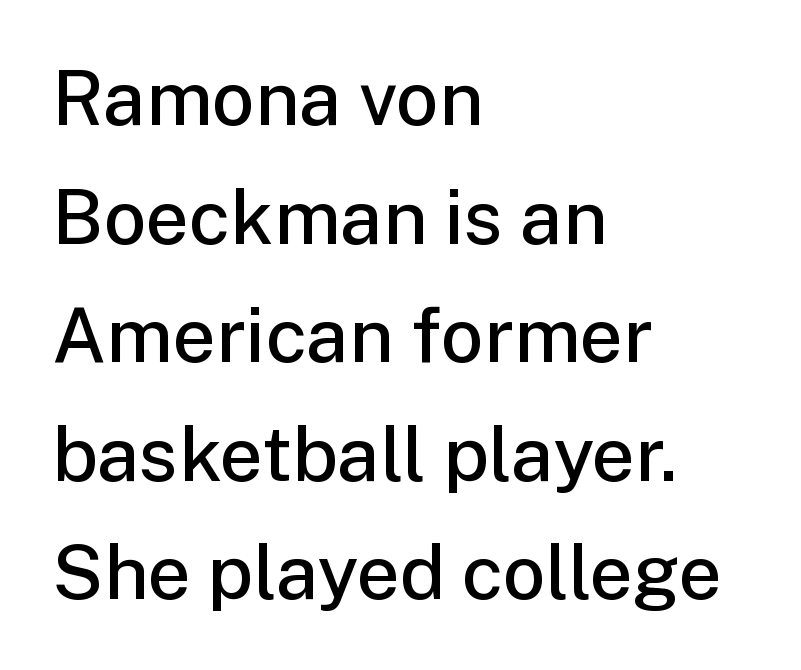
{"serif": "no", "italic": "no", "bold": "semi", "weight": "semibold", "width": "normal", "stroke_contrast": "low", "x_height": "medium", "monospaced": "no", "underline": "no", "align": "left", "line_spacing": "normal", "line_spacing_ratio": 1.56, "letter_spacing": "normal", "letter_spacing_em": 0.0, "glyph_px": 76}
